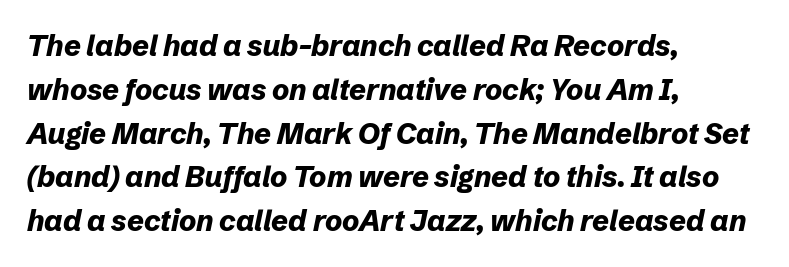
The image shows 29 px bold type, italic (leaning right); set left-aligned, normal line spacing (1.51x), normal letter spacing, not underlined; low stroke contrast and a medium x-height.
